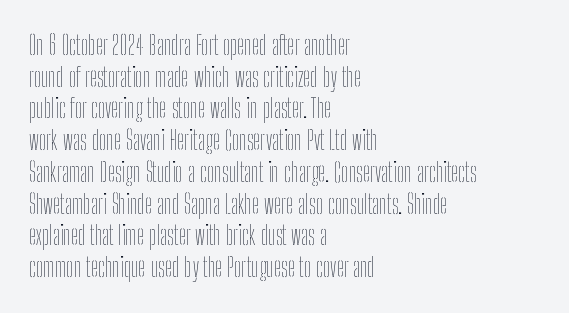
The image shows 26 px text type, upright; set left-aligned, line spacing 1.22x, normal letter spacing, not underlined.
